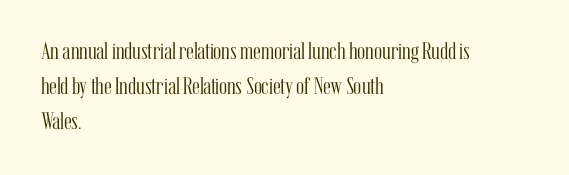
The image shows 24 px text type, upright; set left-aligned, normal line spacing (1.45x), normal letter spacing, not underlined.
